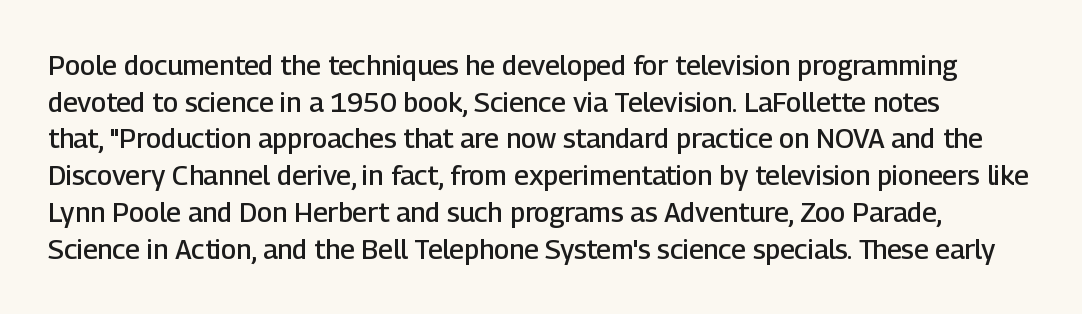
The rendering uses a semibold face; strokes are thickened but not to full bold. The letters sit at their default tracking, neither squeezed nor spread. Upright lettering throughout. Underlining? Definitely not there. Honestly, the row spacing looks completely unremarkable.
